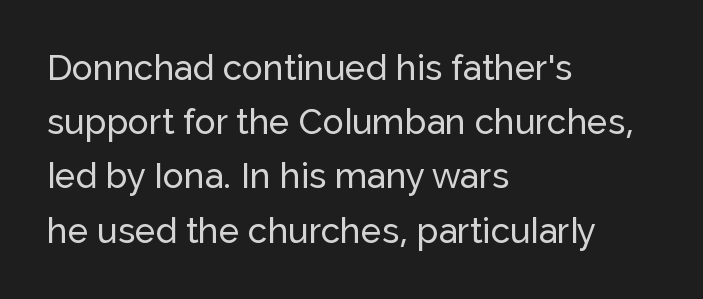
What's the leading like? Ordinary, nothing unusual. In terms of letterspacing, this is plain default setting. Is this a fixed-width face? No — the glyphs have proportional, varying widths. In CSS terms this would be text-align: left. A clean baseline with only descenders dipping below it. Check where the strokes stop: nothing finishes them off — pure sans.
